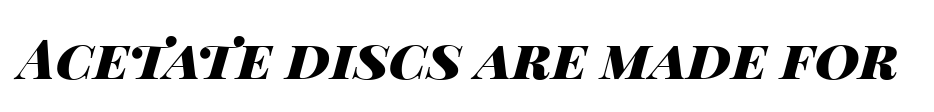
Q: Is the text bold? A: Yes.
Q: Is the text italic (slanted)? A: Yes, it leans right by about 14 degrees.
Q: Is the text underlined? A: No.
Q: Is the spacing between letters normal or unusually wide? A: Normal.
Q: Width (condensed, normal, or wide)? A: Wide.
Q: Stroke contrast? A: High.
Q: x-height? A: Large.
Q: Monospaced? A: No.
